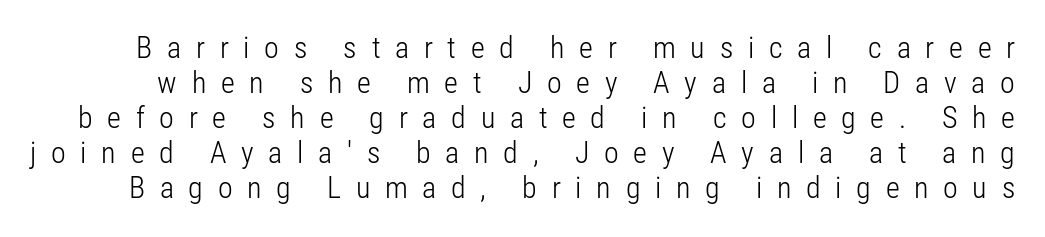
The image shows 30 px light, condensed sans-serif type, upright; set line spacing 1.17x, unusually wide letter spacing (+0.49 em), not underlined; low stroke contrast and a medium x-height.
